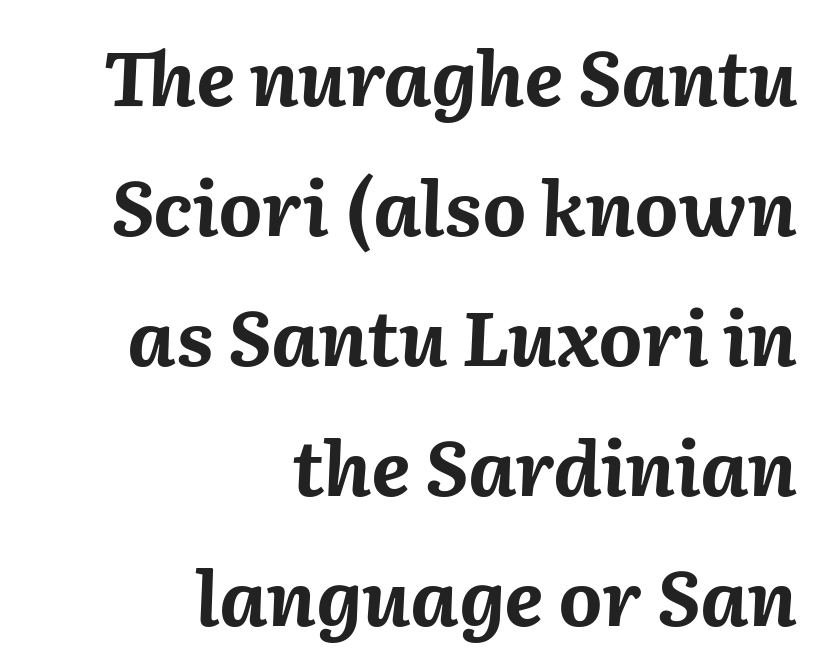
Q: Is the text bold? A: Yes.
Q: Is the text italic (slanted)? A: Yes, it leans right by about 2 degrees.
Q: Is the text underlined? A: No.
Q: How is the paragraph aligned? A: Right-aligned.
Q: Is the spacing between letters normal or unusually wide? A: Normal.
Q: Width (condensed, normal, or wide)? A: Normal.
Q: Stroke contrast? A: Medium.
Q: x-height? A: Medium.
Q: Monospaced? A: No.
